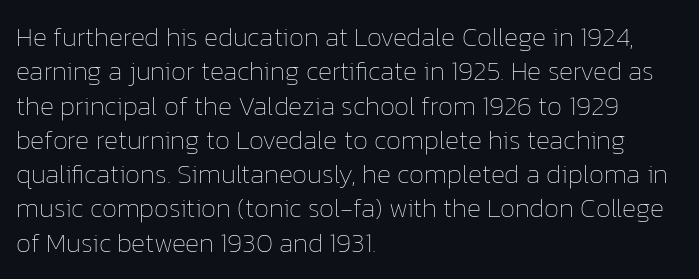
Q: Is the text bold? A: No.
Q: Is the text italic (slanted)? A: No, it is upright.
Q: Is the text underlined? A: No.
Q: How is the paragraph aligned? A: Left-aligned.
Q: Is the spacing between letters normal or unusually wide? A: Normal.
Q: Is the spacing between lines tight, normal or loose? A: Normal.
